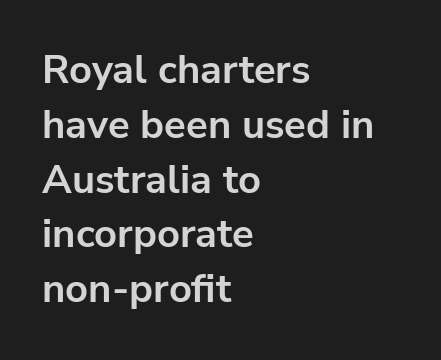
{"serif": "no", "italic": "no", "bold": "yes", "weight": "bold", "width": "normal", "stroke_contrast": "low", "x_height": "medium", "monospaced": "no", "underline": "no", "align": "left", "line_spacing": "normal", "line_spacing_ratio": 1.37, "letter_spacing": "normal", "letter_spacing_em": 0.0, "glyph_px": 40}
